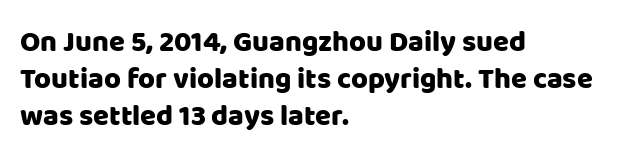
Q: Is the text italic (slanted)? A: No, it is upright.
Q: Is the typeface a serif or a sans-serif typeface? A: Sans-serif.
Q: Is the text underlined? A: No.
Q: How is the paragraph aligned? A: Left-aligned.
Q: Is the spacing between letters normal or unusually wide? A: Normal.
Q: Is the spacing between lines tight, normal or loose? A: Normal.
Q: Width (condensed, normal, or wide)? A: Normal.
Q: Stroke contrast? A: Low.
Q: x-height? A: Large.
Q: Monospaced? A: No.
